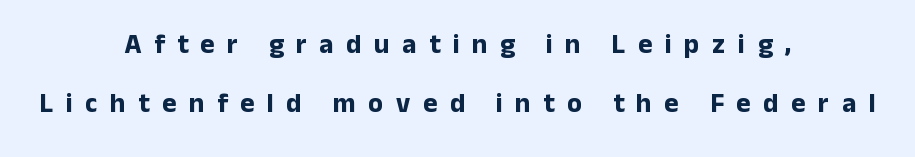
{"italic": "no", "bold": "yes", "underline": "no", "align": "center", "line_spacing": "loose", "line_spacing_ratio": 2.18, "letter_spacing": "wide", "letter_spacing_em": 0.47, "glyph_px": 27}
